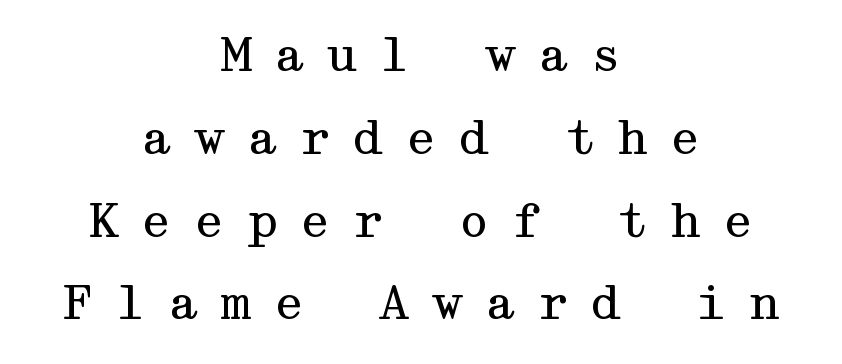
{"serif": "yes", "italic": "no", "bold": "no", "weight": "regular", "width": "wide", "stroke_contrast": "medium", "x_height": "medium", "underline": "no", "align": "center", "line_spacing_ratio": 1.8, "letter_spacing": "wide", "letter_spacing_em": 0.45, "glyph_px": 46}
